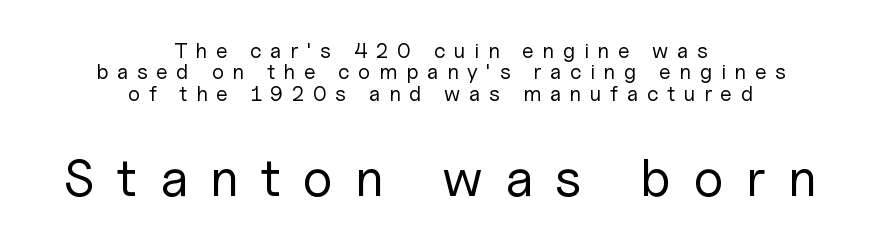
{"serif": "no", "italic": "no", "bold": "no", "weight": "regular", "width": "normal", "stroke_contrast": "low", "x_height": "medium", "monospaced": "no", "underline": "no", "align": "center", "line_spacing": "tight", "line_spacing_ratio": 1.02, "letter_spacing": "wide", "letter_spacing_em": 0.42, "larger_block": "second", "size_ratio": 2.52, "glyph_px": 53}
